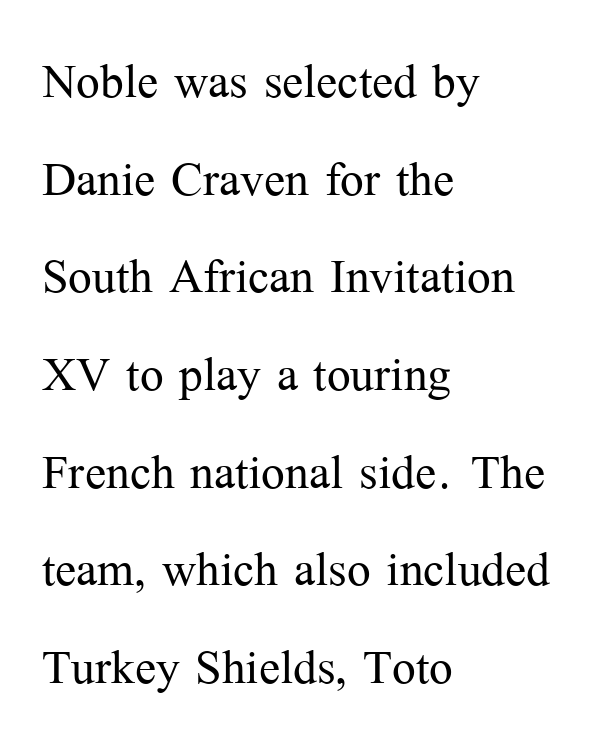
{"serif": "yes", "italic": "no", "bold": "no", "weight": "light", "width": "normal", "stroke_contrast": "medium", "x_height": "medium", "monospaced": "no", "underline": "no", "align": "left", "line_spacing": "normal", "line_spacing_ratio": 1.55, "letter_spacing": "normal", "letter_spacing_em": 0.0, "glyph_px": 63}
